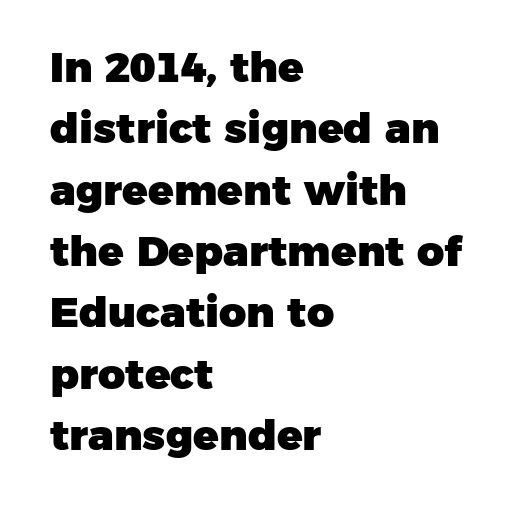
No word sits above an underline. The text was rendered using a sans face with plain stroke endings. Looks like regular typesetting: each glyph gets only the width it needs. The letterforms sit shoulder to shoulder at normal distance.
